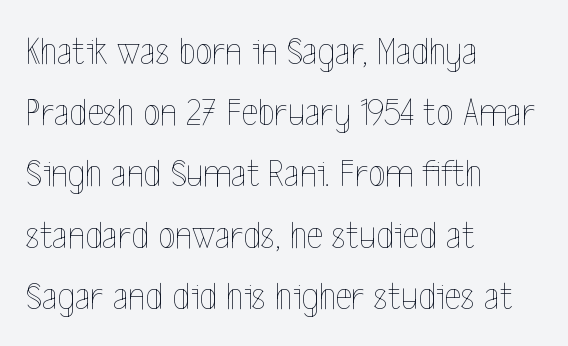
Q: Is the text bold? A: No.
Q: Is the text italic (slanted)? A: No, it is upright.
Q: Is the text underlined? A: No.
Q: How is the paragraph aligned? A: Left-aligned.
Q: Is the spacing between letters normal or unusually wide? A: Normal.
Q: Is the spacing between lines tight, normal or loose? A: Normal.
Q: Width (condensed, normal, or wide)? A: Condensed.
Q: x-height? A: Medium.
Q: Monospaced? A: No.
